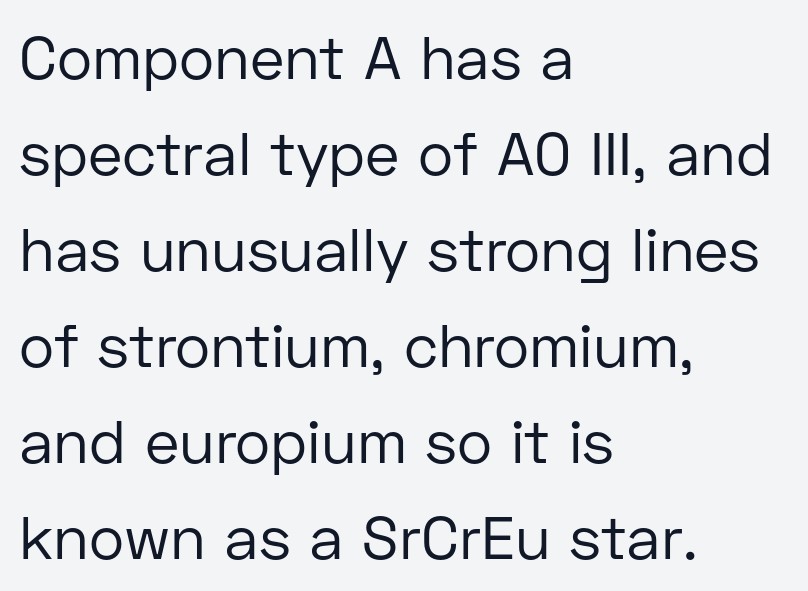
Posture: upright roman. Nobody touched the tracking dial on this one. Clear beneath every line of the passage. Weight class: somewhere from thin through regular. The glyphs in this specimen are sans serif. Normally led — the rows are evenly, conventionally spaced.
